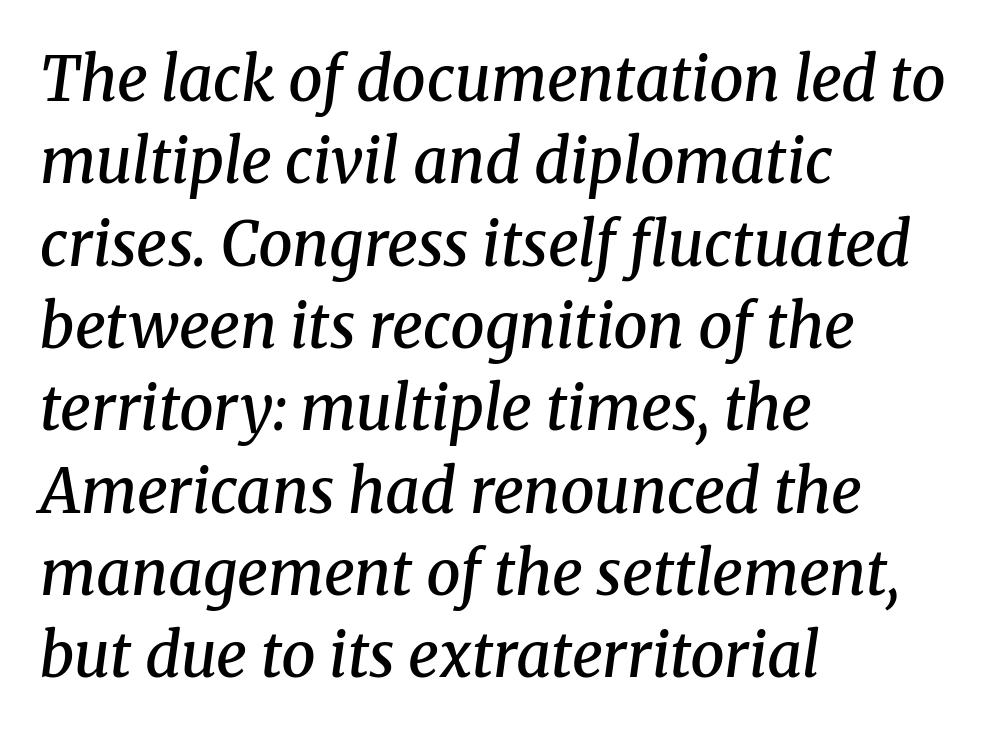
Q: Is the text bold? A: Semi-bold.
Q: Is the text italic (slanted)? A: Yes, it leans right by about 8 degrees.
Q: Is the typeface a serif or a sans-serif typeface? A: Serif.
Q: Is the text underlined? A: No.
Q: How is the paragraph aligned? A: Left-aligned.
Q: Is the spacing between letters normal or unusually wide? A: Normal.
Q: Is the spacing between lines tight, normal or loose? A: Normal.
Q: Width (condensed, normal, or wide)? A: Normal.
Q: Stroke contrast? A: Medium.
Q: x-height? A: Medium.
Q: Monospaced? A: No.
